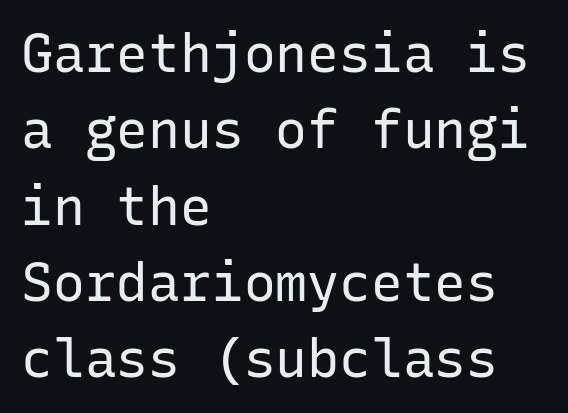
The image shows 53 px regular-weight sans-serif type, upright, monospaced; set left-aligned, normal line spacing (1.44x), normal letter spacing, not underlined; low stroke contrast and a medium x-height.
